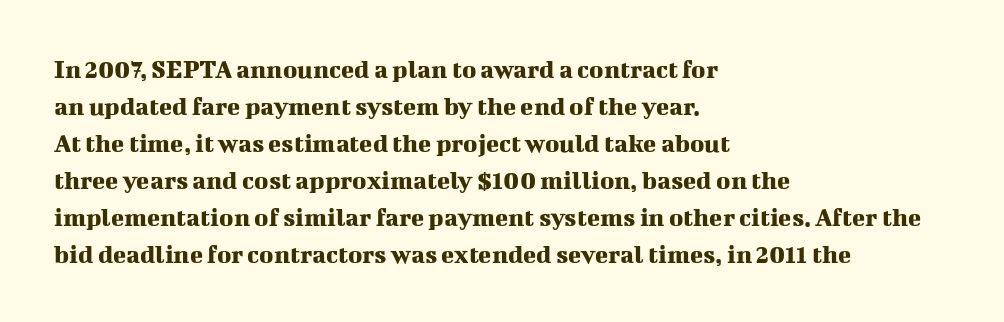
The image shows 27 px text type, upright; set left-aligned, normal line spacing (1.37x), normal letter spacing, not underlined.
